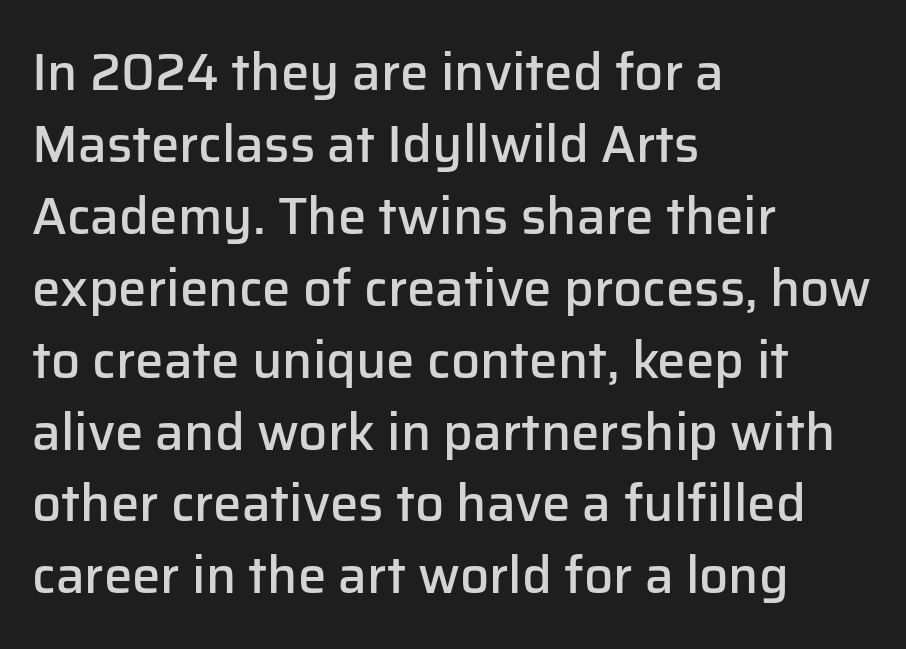
Q: Is the text bold? A: Semi-bold.
Q: Is the text italic (slanted)? A: No, it is upright.
Q: Is the typeface a serif or a sans-serif typeface? A: Sans-serif.
Q: Is the text underlined? A: No.
Q: How is the paragraph aligned? A: Left-aligned.
Q: Is the spacing between letters normal or unusually wide? A: Normal.
Q: Is the spacing between lines tight, normal or loose? A: Normal.
Q: Width (condensed, normal, or wide)? A: Normal.
Q: Stroke contrast? A: Low.
Q: x-height? A: Medium.
Q: Monospaced? A: No.
